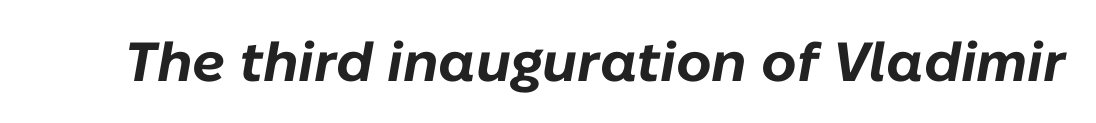
Q: Is the text bold? A: Yes.
Q: Is the text italic (slanted)? A: Yes, it leans right by about 10 degrees.
Q: Is the text underlined? A: No.
Q: Is the spacing between letters normal or unusually wide? A: Normal.
Q: Width (condensed, normal, or wide)? A: Normal.
Q: Stroke contrast? A: Low.
Q: x-height? A: Medium.
Q: Monospaced? A: No.
